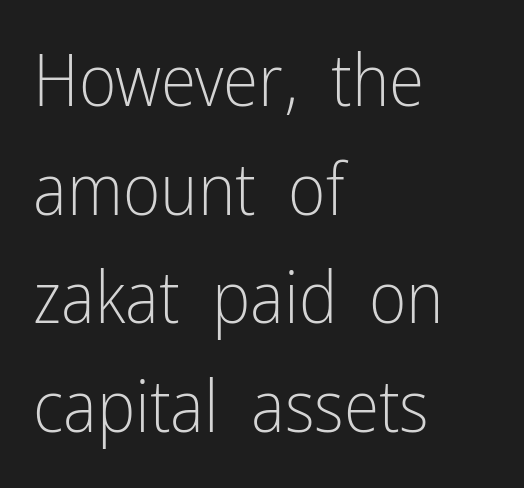
The image shows 72 px light, condensed sans-serif type, upright; set left-aligned, normal line spacing (1.51x), normal letter spacing, not underlined; low stroke contrast and a medium x-height.
